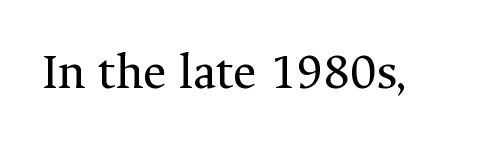
Q: Is the text bold? A: No.
Q: Is the text italic (slanted)? A: No, it is upright.
Q: Is the typeface a serif or a sans-serif typeface? A: Serif.
Q: Is the text underlined? A: No.
Q: Is the spacing between letters normal or unusually wide? A: Normal.
Q: Width (condensed, normal, or wide)? A: Normal.
Q: Stroke contrast? A: Medium.
Q: x-height? A: Medium.
Q: Monospaced? A: No.
